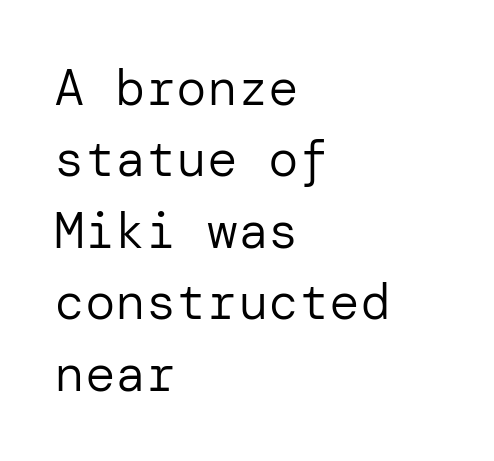
Q: Is the text bold? A: No.
Q: Is the text italic (slanted)? A: No, it is upright.
Q: Is the typeface a serif or a sans-serif typeface? A: Sans-serif.
Q: Is the text underlined? A: No.
Q: How is the paragraph aligned? A: Left-aligned.
Q: Is the spacing between letters normal or unusually wide? A: Normal.
Q: Is the spacing between lines tight, normal or loose? A: Normal.
Q: Width (condensed, normal, or wide)? A: Normal.
Q: Stroke contrast? A: Low.
Q: x-height? A: Medium.
